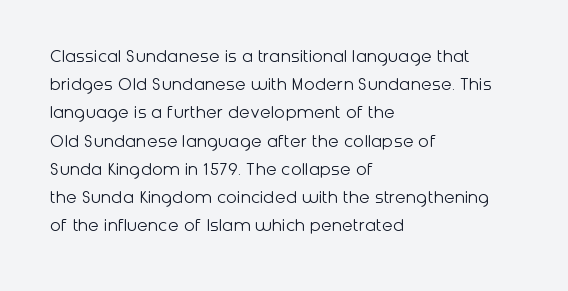
The image shows 20 px text type, upright; set left-aligned, normal line spacing (1.41x), normal letter spacing, not underlined.
